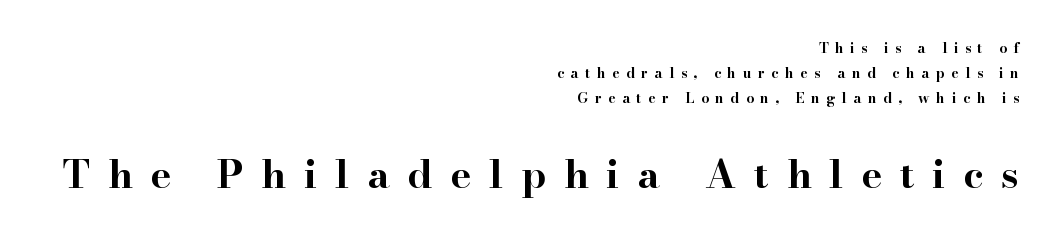
Compared with typical body copy, the letter spacing here is much looser. Descenders hang freely into open space. Horizontally, the lines are justified to the trailing edge only. Of the two passages, the one underneath uses the larger point size. The letters advance in unequal steps, a hallmark of proportional type. Each glyph is drawn with heavy, bold strokes.
